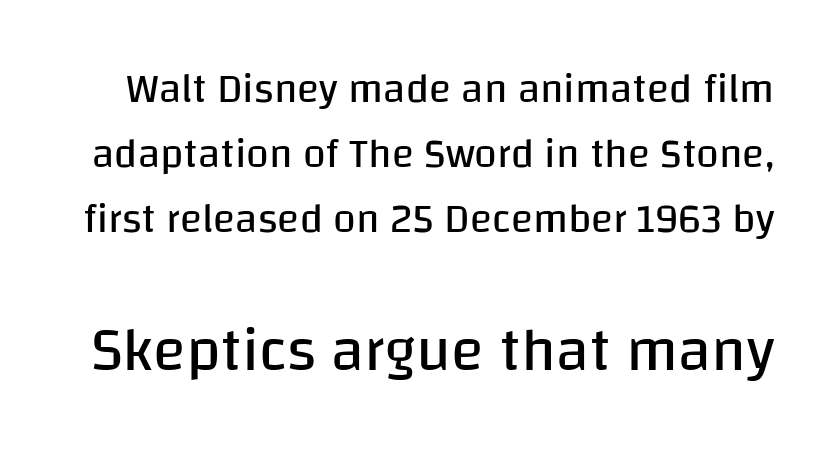
{"serif": "no", "italic": "no", "bold": "no", "weight": "regular", "width": "normal", "stroke_contrast": "low", "x_height": "large", "monospaced": "no", "underline": "no", "line_spacing": "normal", "line_spacing_ratio": 1.59, "letter_spacing": "normal", "letter_spacing_em": 0.0, "larger_block": "second", "size_ratio": 1.49, "glyph_px": 61}
